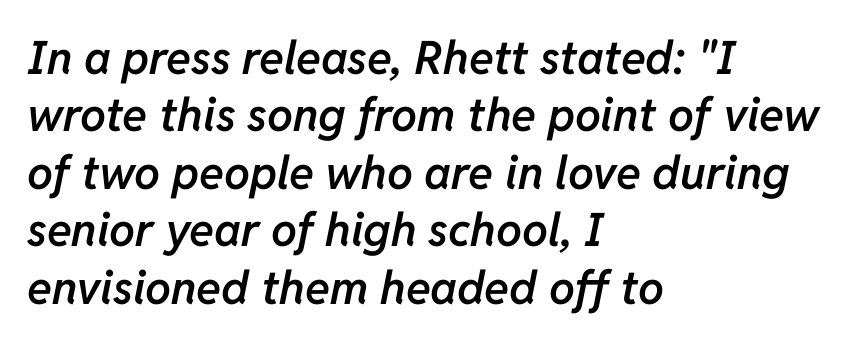
The image shows 46 px semibold type, italic (leaning right); set left-aligned, normal line spacing (1.25x), normal letter spacing, not underlined; low stroke contrast and a medium x-height.
